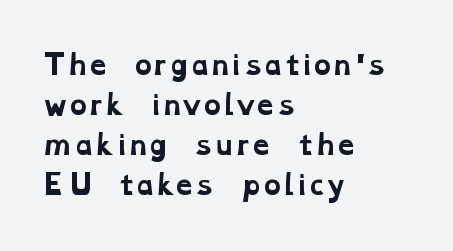
The image shows 26 px bold type; set left-aligned, normal line spacing (1.54x), normal letter spacing, not underlined.
